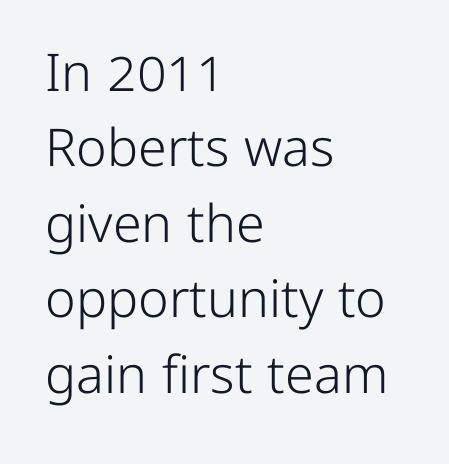
Q: Is the text bold? A: No.
Q: Is the text italic (slanted)? A: No, it is upright.
Q: Is the typeface a serif or a sans-serif typeface? A: Sans-serif.
Q: Is the text underlined? A: No.
Q: How is the paragraph aligned? A: Left-aligned.
Q: Is the spacing between letters normal or unusually wide? A: Normal.
Q: Is the spacing between lines tight, normal or loose? A: Normal.
Q: Width (condensed, normal, or wide)? A: Normal.
Q: Stroke contrast? A: Low.
Q: x-height? A: Medium.
Q: Monospaced? A: No.
